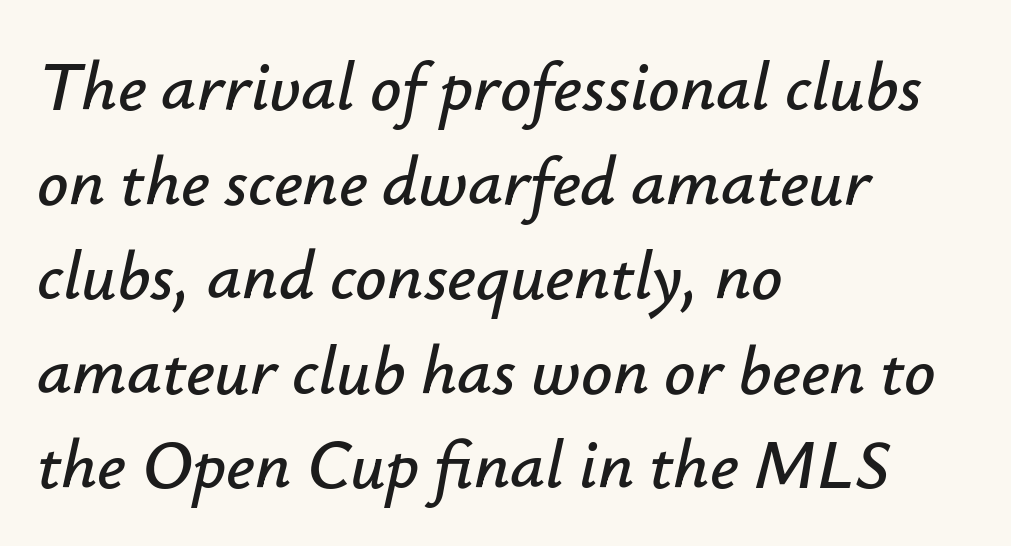
The rendering uses natural spacing where letterforms have individual widths. Observe the ordinary spacing: letters are neighbours, not strangers. Evenly set lines give the paragraph a standard silhouette. Quick note: italic.
